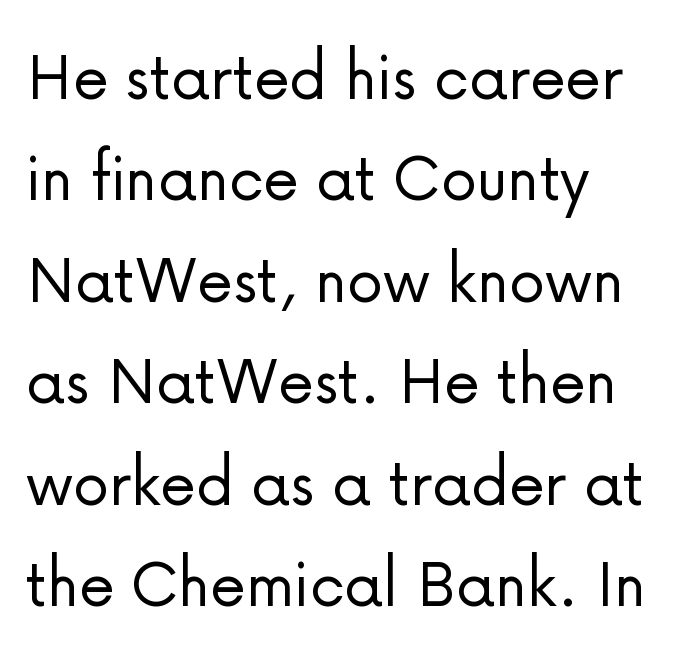
The rendering uses natural spacing where letterforms have individual widths. Stroke terminals: plain, sans-serif. Ink coverage per letter is moderate at most. Leftover space on each line is placed entirely after the last word. Quick note: interline space is typical. Spacing between characters is what you'd get straight out of the box.
